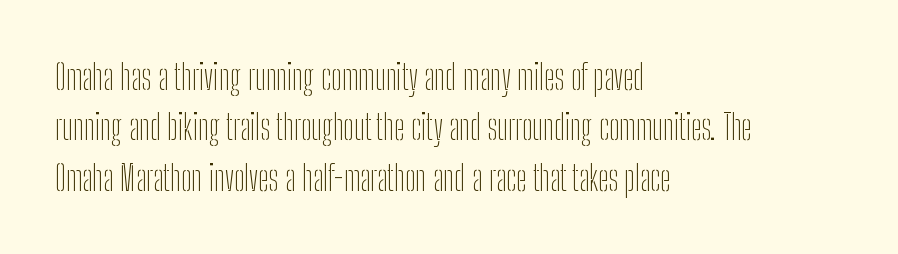
Weight: not bold — regular or lighter. Just letters on the line, the space beneath them empty. The typesetter chose a ragged-right arrangement here. Students, note that the glyphs here touch the page at normal intervals.
